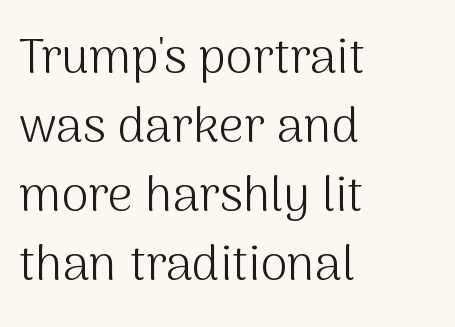
Q: Is the text bold? A: No.
Q: Is the text italic (slanted)? A: No, it is upright.
Q: Is the typeface a serif or a sans-serif typeface? A: Sans-serif.
Q: Is the text underlined? A: No.
Q: How is the paragraph aligned? A: Left-aligned.
Q: Is the spacing between letters normal or unusually wide? A: Normal.
Q: Is the spacing between lines tight, normal or loose? A: Normal.
Q: Width (condensed, normal, or wide)? A: Normal.
Q: Stroke contrast? A: Medium.
Q: x-height? A: Medium.
Q: Monospaced? A: No.
